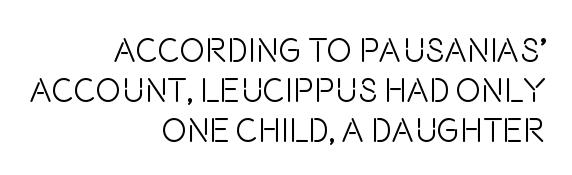
Weight: not bold — regular or lighter. Rendered with straight, roman letterforms. Each line ends at the same right margin while the left side varies. These lines are composed in type without serifs. The foot of each line stays bare and open. Spacing between characters is what you'd get straight out of the box.
